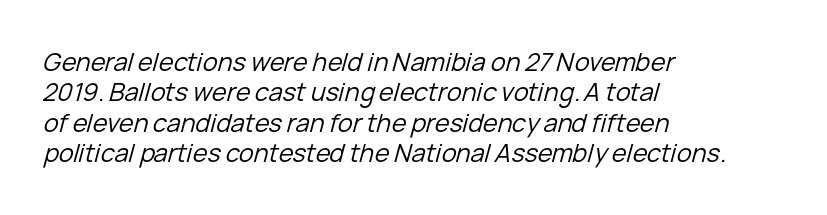
{"italic": "yes", "lean": "right", "slant_degrees": 15, "bold": "no", "underline": "no", "align": "left", "line_spacing_ratio": 1.22, "letter_spacing": "normal", "letter_spacing_em": 0.0, "glyph_px": 25}
